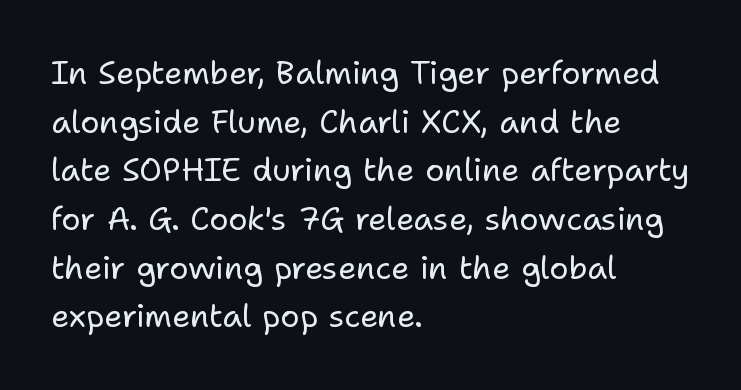
{"serif": "no", "italic": "no", "bold": "no", "weight": "regular", "width": "normal", "stroke_contrast": "low", "x_height": "medium", "monospaced": "no", "underline": "no", "align": "left", "line_spacing": "normal", "line_spacing_ratio": 1.52, "letter_spacing": "normal", "letter_spacing_em": 0.0, "glyph_px": 32}
